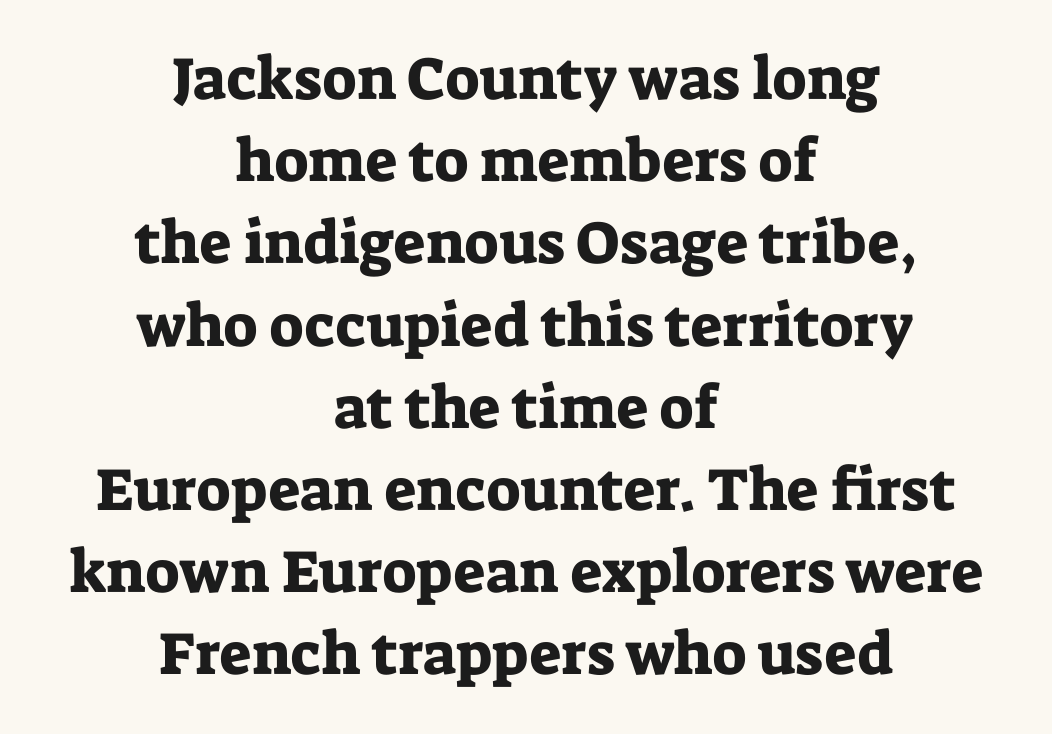
The image shows 60 px serif type, upright; set centered, normal line spacing (1.37x), normal letter spacing, not underlined; low stroke contrast and a medium x-height.
